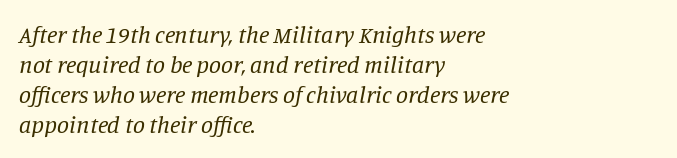
The image shows 24 px text type, italic (leaning right); set left-aligned, normal line spacing (1.25x), normal letter spacing, not underlined.
